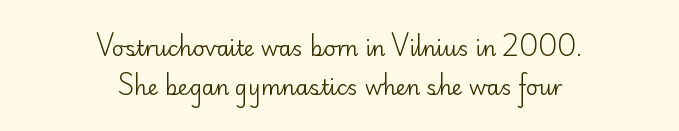
The image shows 21 px text type, upright; set centered, line spacing 1.85x, normal letter spacing, not underlined.
